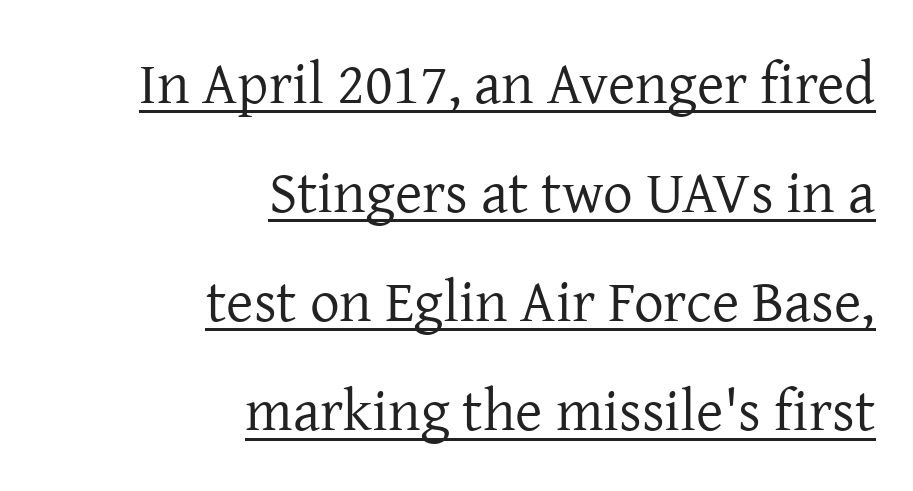
The image shows 59 px regular-weight serif type, upright; set right-aligned, line spacing 1.85x, normal letter spacing, underlined; low stroke contrast and a medium x-height.
